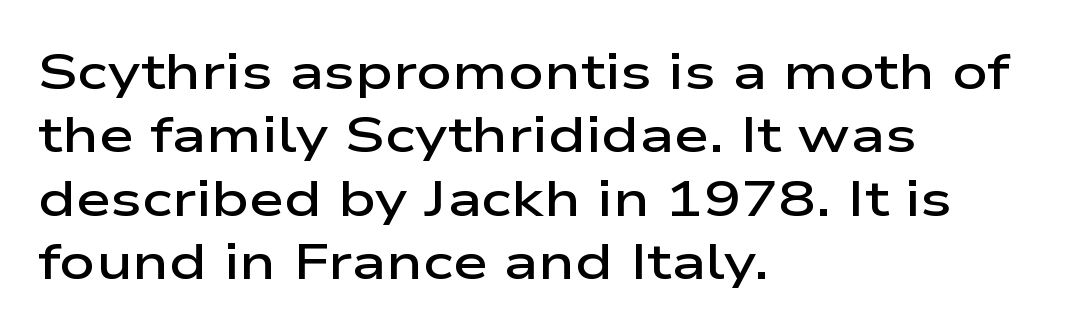
Heft: intermediate — a semibold. The typesetter chose a ragged-right arrangement here. Italic? Not at all — the glyphs are vertical. Here the designer chose a conventional face with non-uniform glyph widths. Leading: standard.
